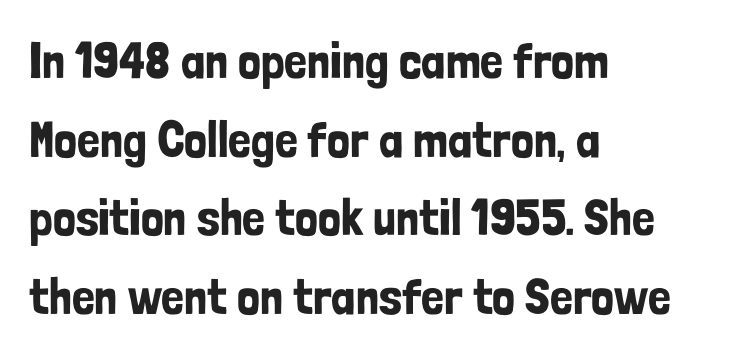
{"serif": "no", "italic": "no", "width": "condensed", "stroke_contrast": "low", "x_height": "medium", "monospaced": "no", "underline": "no", "align": "left", "line_spacing": "normal", "line_spacing_ratio": 1.54, "letter_spacing": "normal", "letter_spacing_em": 0.0, "glyph_px": 51}
